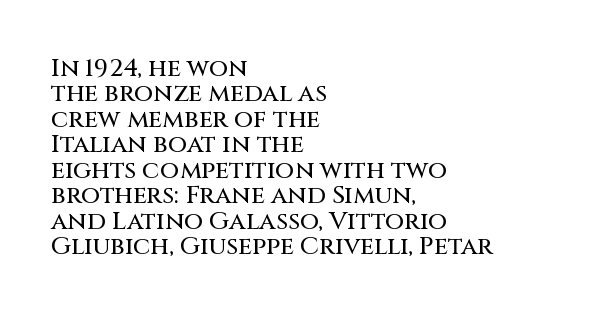
The image shows 25 px text type, upright; set left-aligned, tight line spacing (1.02x), normal letter spacing, not underlined.
